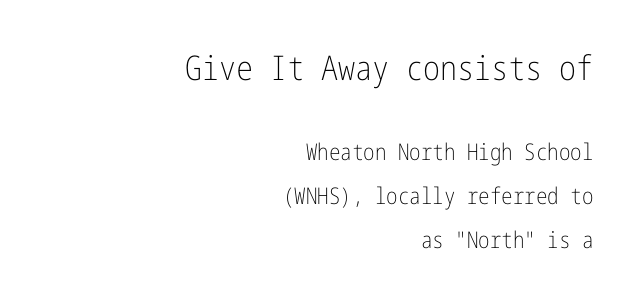
Short and long lines alike share a common ending point at right. Style check: upright. Reading top to bottom, the characters get smaller at the block break. In terms of letterform style, serifs are entirely absent. Successive baselines arrive slowly, with a big drop between each. The font sits on the lighter half of the weight spectrum, regular included.
